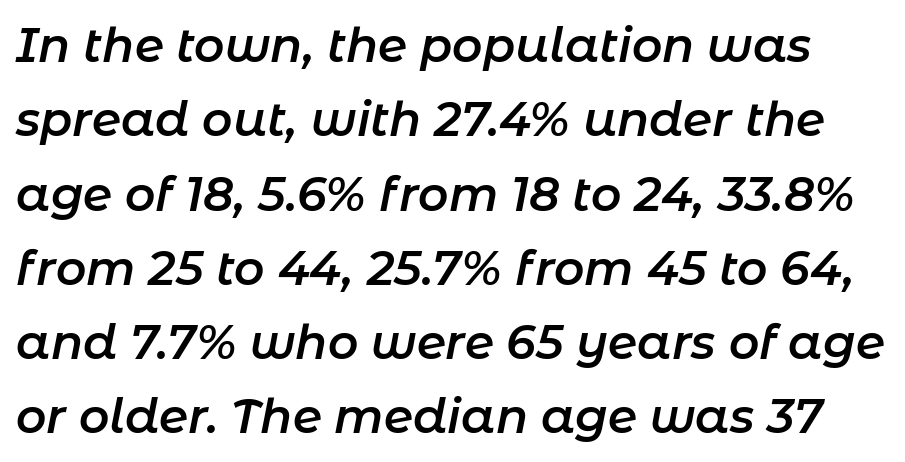
The image shows 47 px semibold type, italic (leaning right); set normal line spacing (1.58x), normal letter spacing, not underlined; low stroke contrast and a medium x-height.
